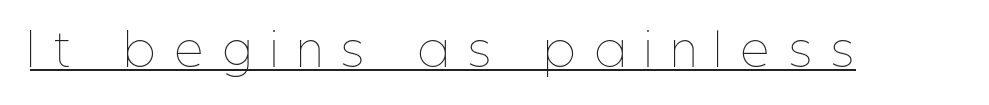
The image shows 44 px thin, condensed type, upright; set unusually wide letter spacing (+0.47 em), underlined; low stroke contrast and a medium x-height.
